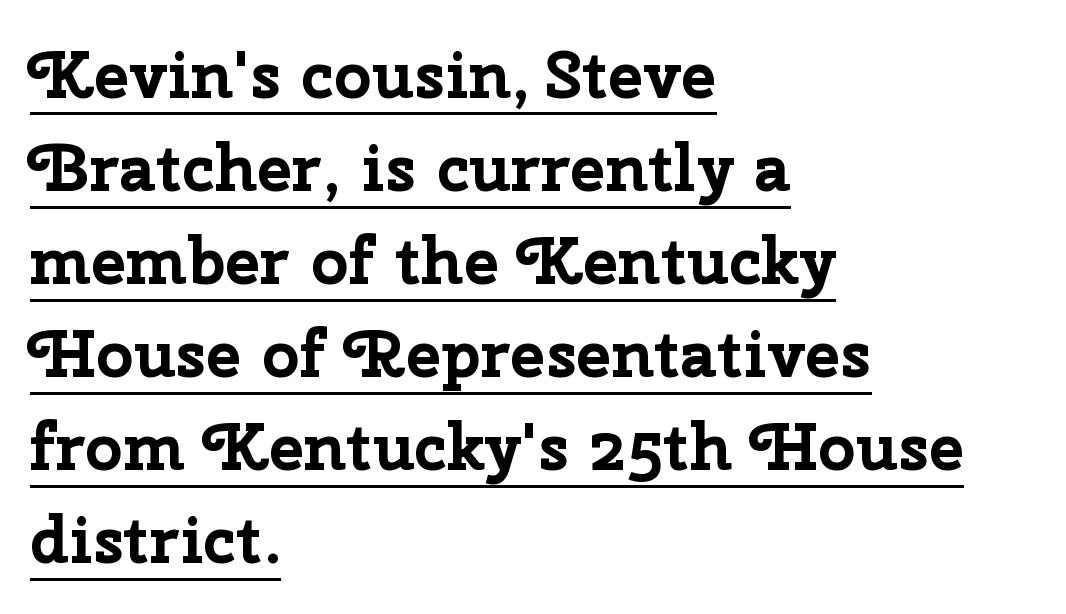
The image shows 66 px bold sans-serif type, upright; set left-aligned, normal line spacing (1.41x), normal letter spacing, underlined; low stroke contrast and a medium x-height.
